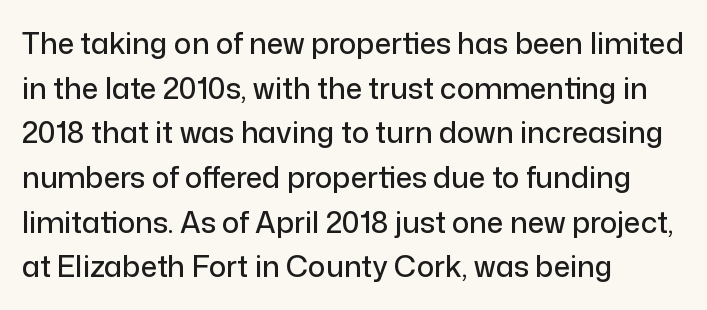
Q: Is the text italic (slanted)? A: No, it is upright.
Q: Is the typeface a serif or a sans-serif typeface? A: Sans-serif.
Q: Is the text underlined? A: No.
Q: How is the paragraph aligned? A: Left-aligned.
Q: Is the spacing between letters normal or unusually wide? A: Normal.
Q: Is the spacing between lines tight, normal or loose? A: Normal.
Q: Width (condensed, normal, or wide)? A: Normal.
Q: Stroke contrast? A: Low.
Q: x-height? A: Medium.
Q: Monospaced? A: No.
